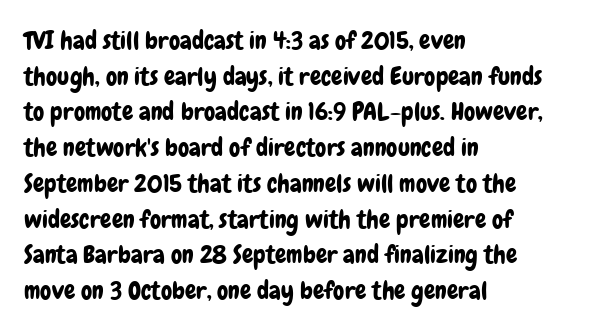
The image shows 25 px text type, upright; set left-aligned, normal line spacing (1.43x), normal letter spacing, not underlined.
